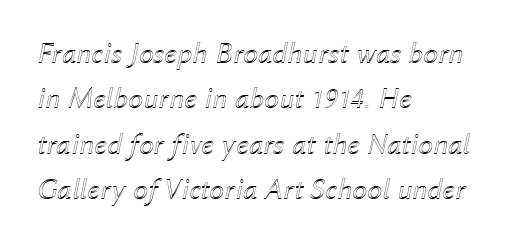
There is no visible air inserted between adjacent glyphs. Varying glyph widths throughout — classic text-font behaviour. A typesetter would mark this as italic. Each new line begins a customary step beneath the previous one. Bare-footed words on every line.
